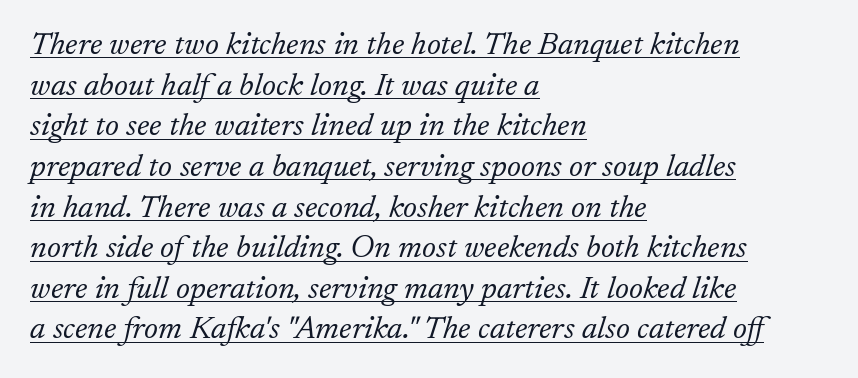
Q: Is the text bold? A: No.
Q: Is the text italic (slanted)? A: Yes, it leans right by about 17 degrees.
Q: Is the typeface a serif or a sans-serif typeface? A: Serif.
Q: Is the text underlined? A: Yes.
Q: How is the paragraph aligned? A: Left-aligned.
Q: Is the spacing between letters normal or unusually wide? A: Normal.
Q: Is the spacing between lines tight, normal or loose? A: Normal.
Q: Width (condensed, normal, or wide)? A: Normal.
Q: Stroke contrast? A: Low.
Q: x-height? A: Small.
Q: Monospaced? A: No.
